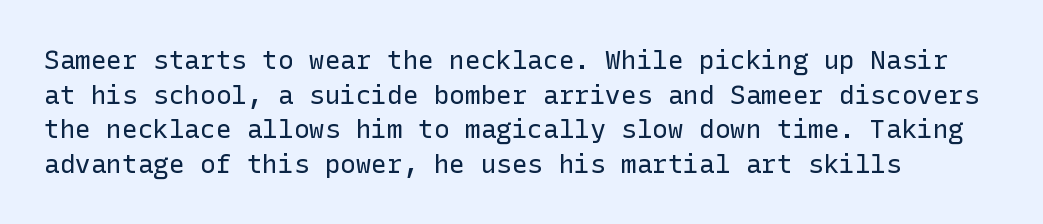
{"italic": "no", "bold": "no", "underline": "no", "align": "left", "line_spacing": "normal", "line_spacing_ratio": 1.33, "letter_spacing": "normal", "letter_spacing_em": 0.0, "glyph_px": 26}
